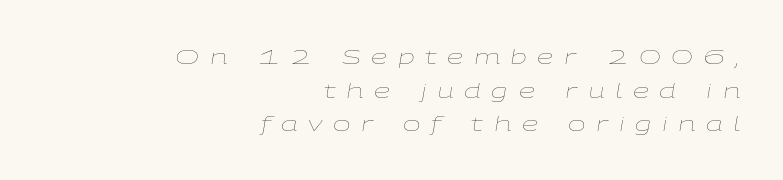
Q: Is the text bold? A: No.
Q: Is the text italic (slanted)? A: Yes, it leans right by about 9 degrees.
Q: Is the text underlined? A: No.
Q: How is the paragraph aligned? A: Right-aligned.
Q: Is the spacing between letters normal or unusually wide? A: Unusually wide.
Q: Is the spacing between lines tight, normal or loose? A: Normal.
